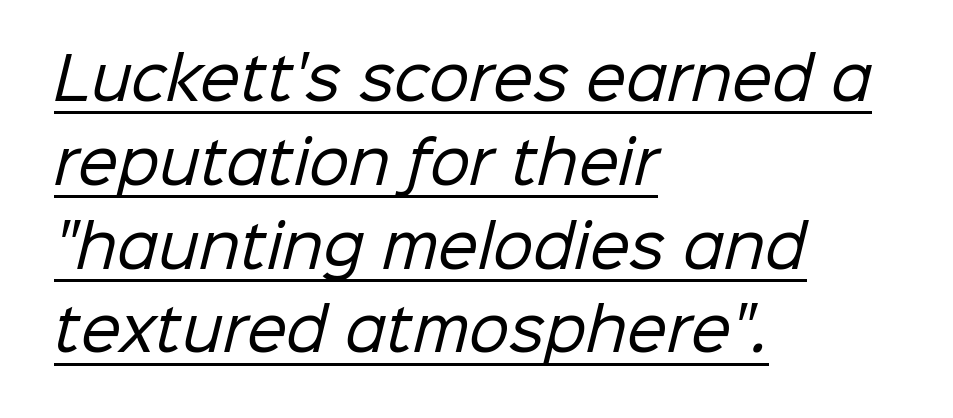
Q: Is the text bold? A: No.
Q: Is the typeface a serif or a sans-serif typeface? A: Sans-serif.
Q: Is the text underlined? A: Yes.
Q: How is the paragraph aligned? A: Left-aligned.
Q: Is the spacing between letters normal or unusually wide? A: Normal.
Q: Is the spacing between lines tight, normal or loose? A: Normal.
Q: Width (condensed, normal, or wide)? A: Normal.
Q: Stroke contrast? A: Low.
Q: x-height? A: Medium.
Q: Monospaced? A: No.
